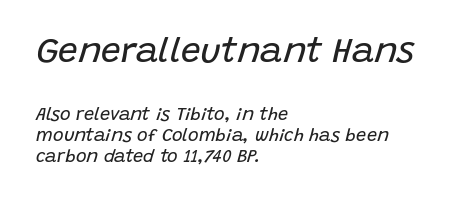
The image shows 35 px regular-weight type, italic (leaning right); set left-aligned, line spacing 1.19x, normal letter spacing, not underlined; the first (top) block is 1.94x larger; low stroke contrast and a large x-height.
